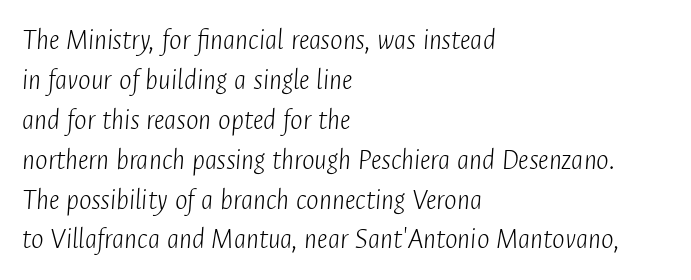
{"italic": "yes", "lean": "right", "slant_degrees": 4, "bold": "no", "weight": "light", "width": "condensed", "stroke_contrast": "low", "x_height": "medium", "monospaced": "no", "underline": "no", "align": "left", "line_spacing": "normal", "line_spacing_ratio": 1.33, "letter_spacing": "normal", "letter_spacing_em": 0.0, "glyph_px": 30}
